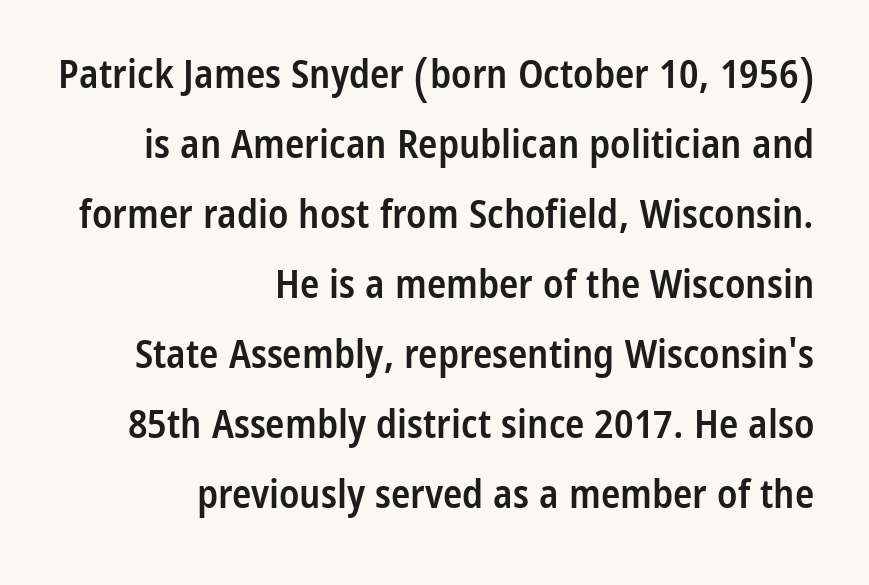
{"serif": "no", "italic": "no", "bold": "semi", "weight": "semibold", "width": "condensed", "stroke_contrast": "low", "x_height": "medium", "monospaced": "no", "underline": "no", "align": "right", "line_spacing_ratio": 1.75, "letter_spacing": "normal", "letter_spacing_em": 0.0, "glyph_px": 40}
